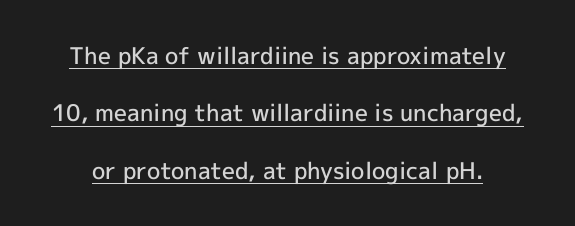
The image shows 23 px text type, upright; set loose line spacing (2.5x), normal letter spacing, underlined.
